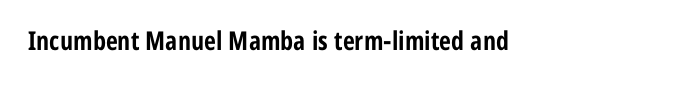
The image shows 26 px bold type, upright; set normal letter spacing, not underlined.
